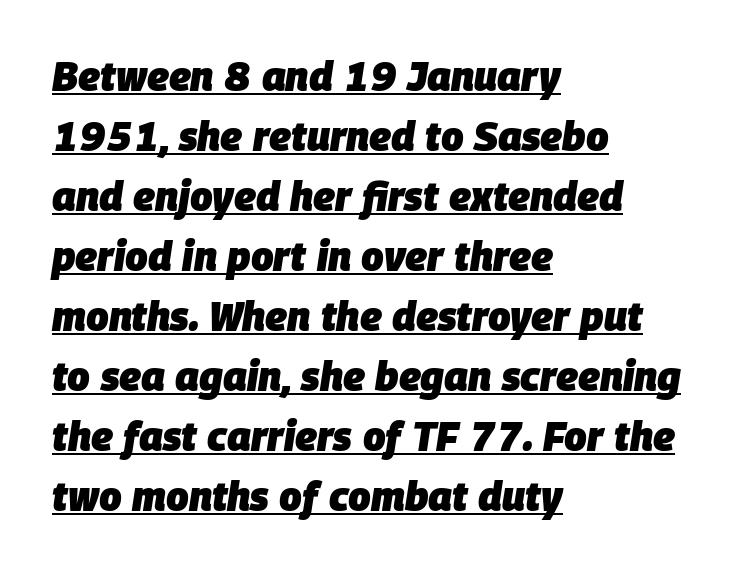
{"italic": "yes", "lean": "right", "slant_degrees": 9, "bold": "yes", "weight": "heavy", "width": "normal", "stroke_contrast": "low", "x_height": "large", "monospaced": "no", "underline": "yes", "align": "left", "line_spacing": "normal", "line_spacing_ratio": 1.5, "letter_spacing": "normal", "letter_spacing_em": 0.0, "glyph_px": 40}
